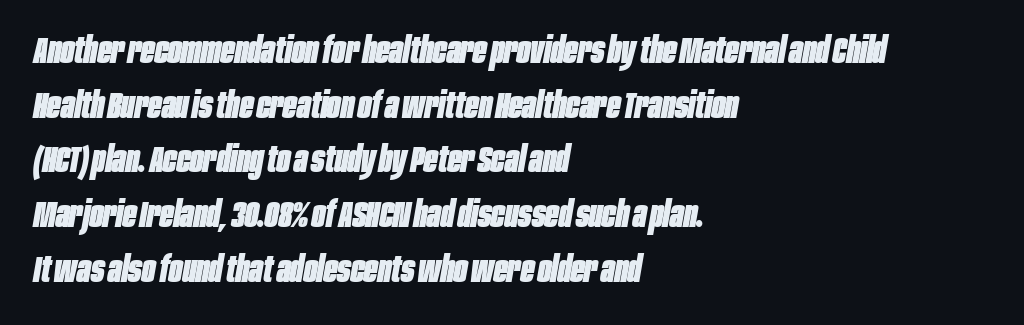
The image shows 36 px heavy, condensed type, italic (leaning right); set left-aligned, normal line spacing (1.52x), normal letter spacing, not underlined; low stroke contrast and a large x-height.
